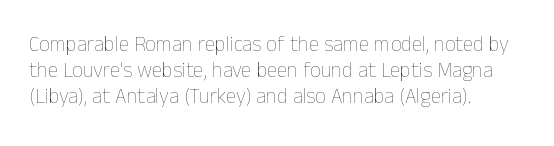
{"italic": "no", "bold": "no", "underline": "no", "align": "left", "line_spacing_ratio": 1.23, "letter_spacing": "normal", "letter_spacing_em": 0.0, "glyph_px": 21}
